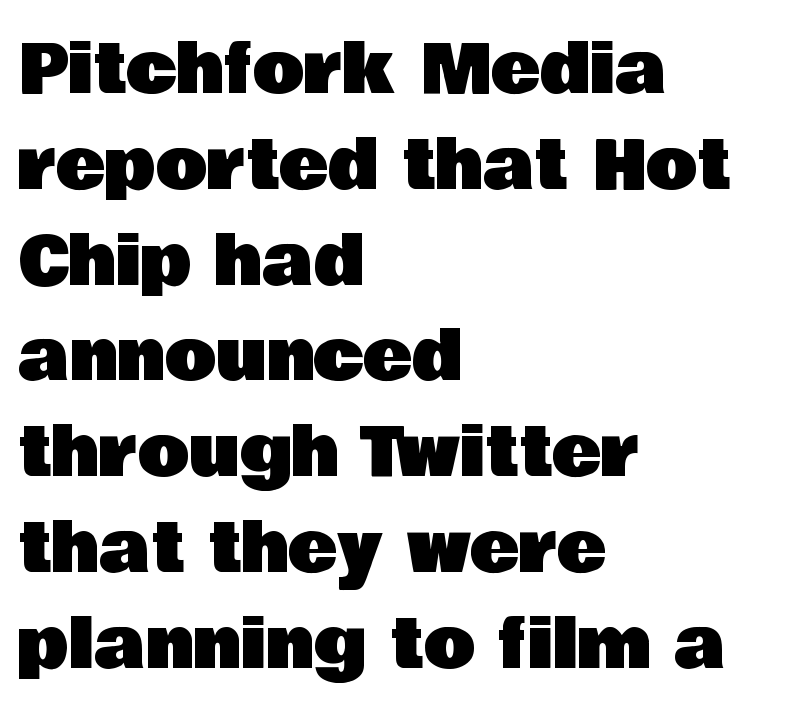
Q: Is the text italic (slanted)? A: No, it is upright.
Q: Is the typeface a serif or a sans-serif typeface? A: Sans-serif.
Q: Is the text underlined? A: No.
Q: How is the paragraph aligned? A: Left-aligned.
Q: Is the spacing between letters normal or unusually wide? A: Normal.
Q: Is the spacing between lines tight, normal or loose? A: Normal.
Q: Width (condensed, normal, or wide)? A: Normal.
Q: Stroke contrast? A: Low.
Q: x-height? A: Large.
Q: Monospaced? A: No.
